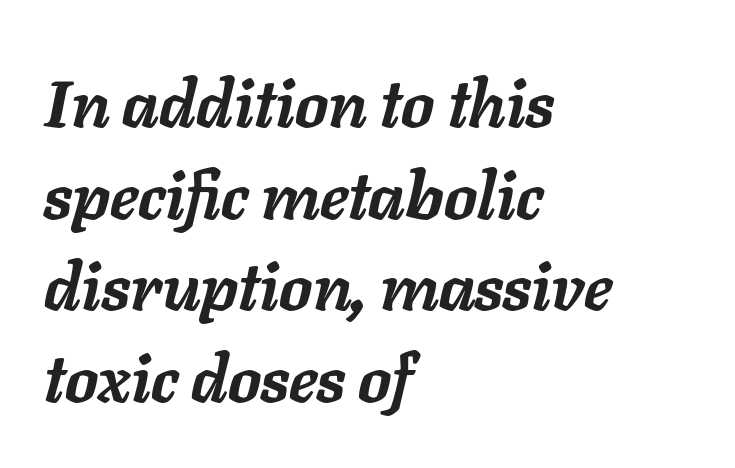
Q: Is the text bold? A: Yes.
Q: Is the text italic (slanted)? A: Yes, it leans right by about 11 degrees.
Q: Is the text underlined? A: No.
Q: How is the paragraph aligned? A: Left-aligned.
Q: Is the spacing between letters normal or unusually wide? A: Normal.
Q: Is the spacing between lines tight, normal or loose? A: Normal.
Q: Width (condensed, normal, or wide)? A: Normal.
Q: Stroke contrast? A: Low.
Q: x-height? A: Medium.
Q: Monospaced? A: No.
